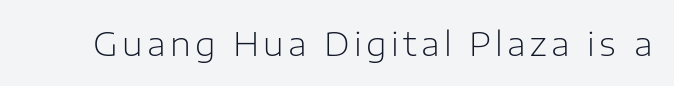
Spacing verdict: proportional, widths tailored to each character. I'd call this a sans setting — the letters go barefoot. Nope, not italic — everything's standing straight. The words here are not underlined. Stems and bowls with no extra thickness — not bold.
